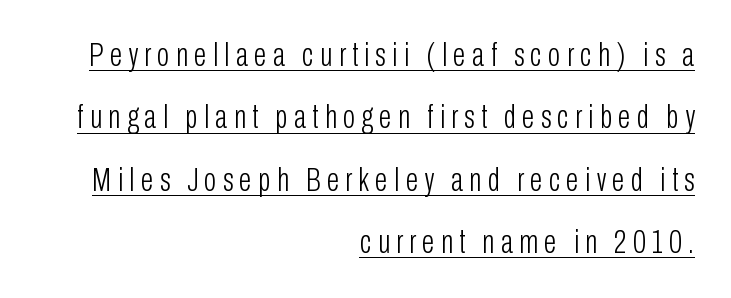
Observe the absence of serifs on each vertical stroke in this sample. The typesetter has applied underlining to the passage shown. This reads as an unemphasized weight, regular at the heaviest. Layout note: lines flush right. This sample has the flowing, uneven cadence of proportional lettering.
